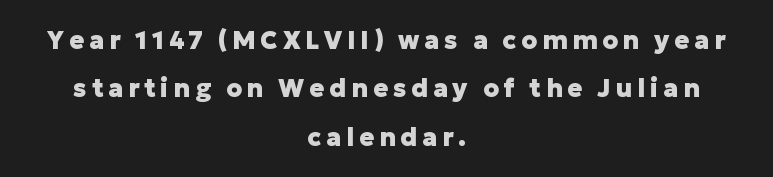
This sample uses an upright cut, with every glyph sitting square on the baseline. Students, this is bold: see how much ink each stroke carries. Letters rest on an invisible, unmarked baseline. The setting favours the middle, as headings and verse often do. Baseline-to-baseline distance is far greater than the letter height.
